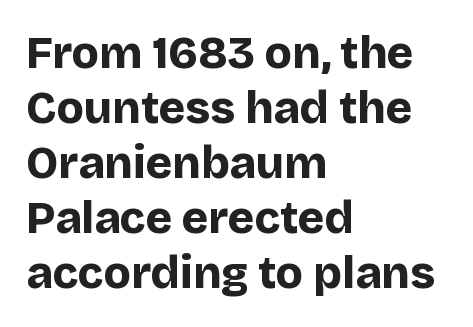
Q: Is the text bold? A: Yes.
Q: Is the text italic (slanted)? A: No, it is upright.
Q: Is the typeface a serif or a sans-serif typeface? A: Sans-serif.
Q: Is the text underlined? A: No.
Q: How is the paragraph aligned? A: Left-aligned.
Q: Is the spacing between letters normal or unusually wide? A: Normal.
Q: Width (condensed, normal, or wide)? A: Normal.
Q: Stroke contrast? A: Low.
Q: x-height? A: Large.
Q: Monospaced? A: No.
